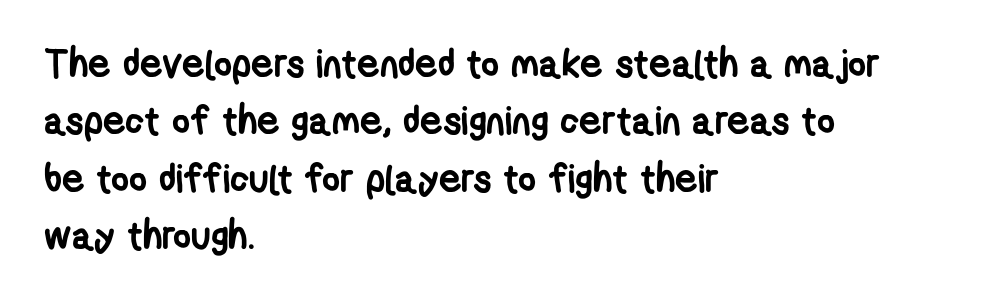
Notice how descenders clear the ascenders below comfortably — that's standard leading. The letters advance in unequal steps, a hallmark of proportional type. Nothing sits at the stroke ends, so this counts as sans-serif. Leftover space on each line is placed entirely after the last word.
